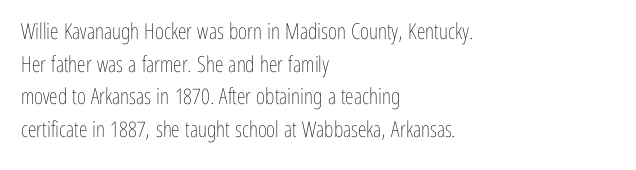
The image shows 22 px text type, upright; set left-aligned, normal line spacing (1.48x), normal letter spacing, not underlined.
